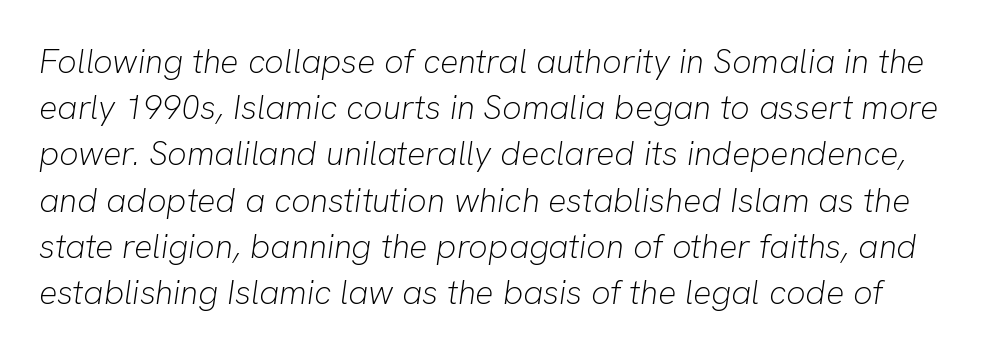
Q: Is the text bold? A: No.
Q: Is the text italic (slanted)? A: Yes, it leans right by about 8 degrees.
Q: Is the text underlined? A: No.
Q: Is the spacing between letters normal or unusually wide? A: Normal.
Q: Is the spacing between lines tight, normal or loose? A: Normal.
Q: Width (condensed, normal, or wide)? A: Normal.
Q: Stroke contrast? A: Low.
Q: x-height? A: Medium.
Q: Monospaced? A: No.
